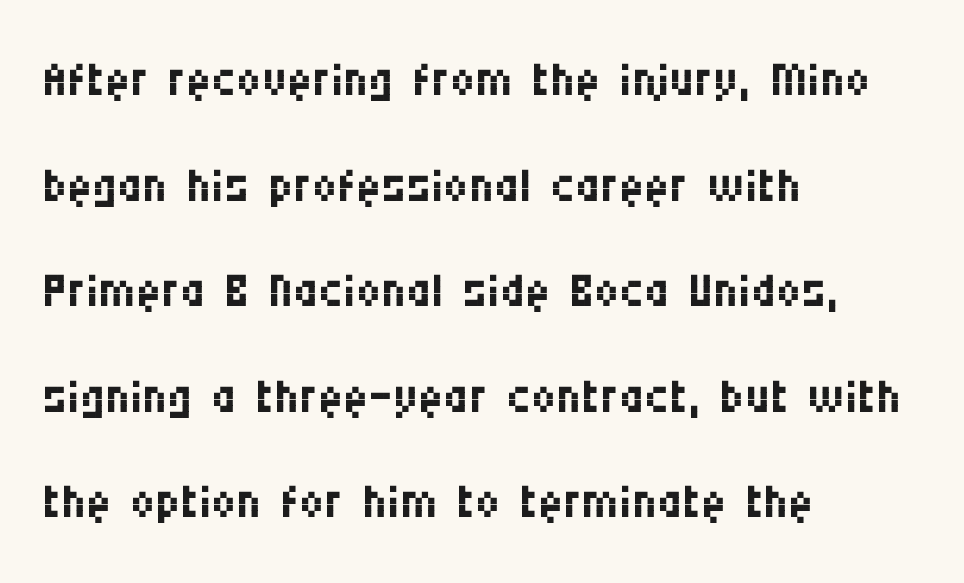
Q: Is the text bold? A: No.
Q: Is the text italic (slanted)? A: No, it is upright.
Q: Is the typeface a serif or a sans-serif typeface? A: Sans-serif.
Q: Is the text underlined? A: No.
Q: How is the paragraph aligned? A: Left-aligned.
Q: Is the spacing between letters normal or unusually wide? A: Normal.
Q: Is the spacing between lines tight, normal or loose? A: Normal.
Q: Width (condensed, normal, or wide)? A: Condensed.
Q: Stroke contrast? A: Medium.
Q: x-height? A: Large.
Q: Monospaced? A: No.
